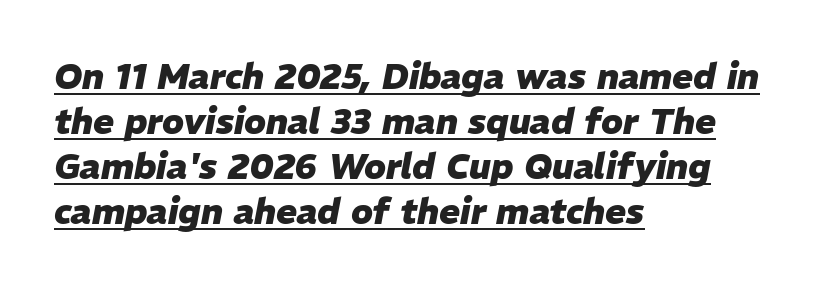
The image shows 35 px heavy type, italic (leaning right); set left-aligned, normal line spacing (1.29x), normal letter spacing, underlined; low stroke contrast and a medium x-height.
